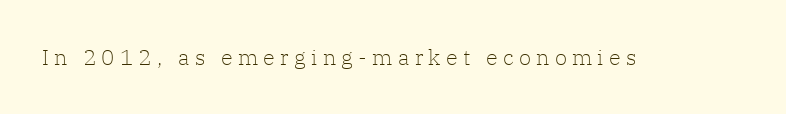
The image shows 22 px text type, upright; set unusually wide letter spacing (+0.24 em), not underlined.
